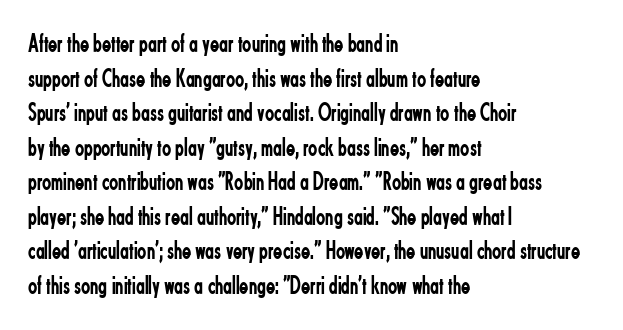
The image shows 27 px text type, upright; set left-aligned, normal line spacing (1.28x), normal letter spacing, not underlined.
